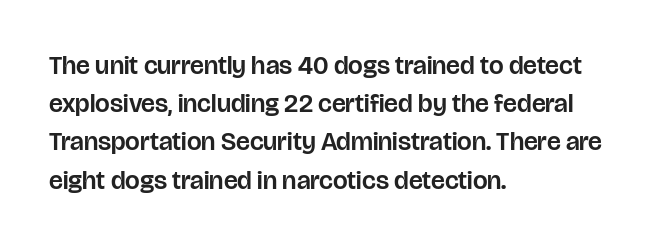
Q: Is the text italic (slanted)? A: No, it is upright.
Q: Is the text underlined? A: No.
Q: How is the paragraph aligned? A: Left-aligned.
Q: Is the spacing between letters normal or unusually wide? A: Normal.
Q: Is the spacing between lines tight, normal or loose? A: Normal.
